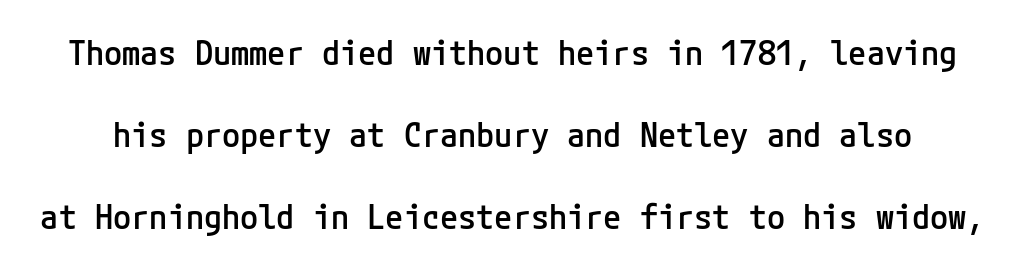
Ordinary non-slanted type is in use. Lines of text with bare space underneath. Vertically, the passage feels expansive, rows floating well apart. Standard letterfit; no display-style spreading of the glyphs. Does the type have serifs? No, each stem ends abruptly. Look at the stroke-to-counter ratio: somewhat heavy, a semibold.
